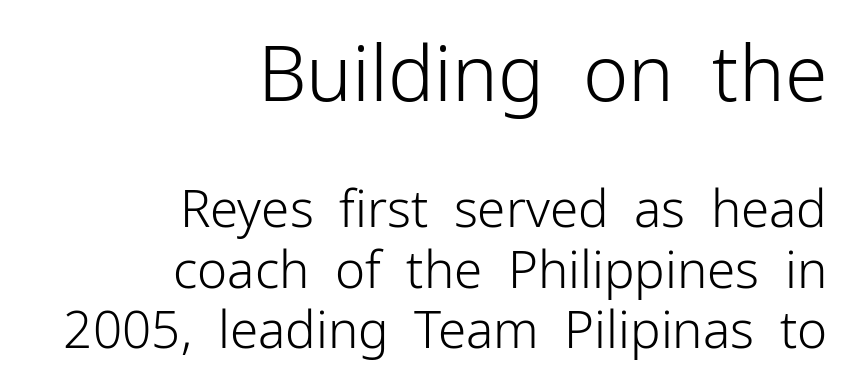
Glance below the letters and you will spot only blank space. This layout puts the oversized block above and the modest block below. The passage shown has conventional tracking throughout. The typesetter chose a ragged-left arrangement here.
